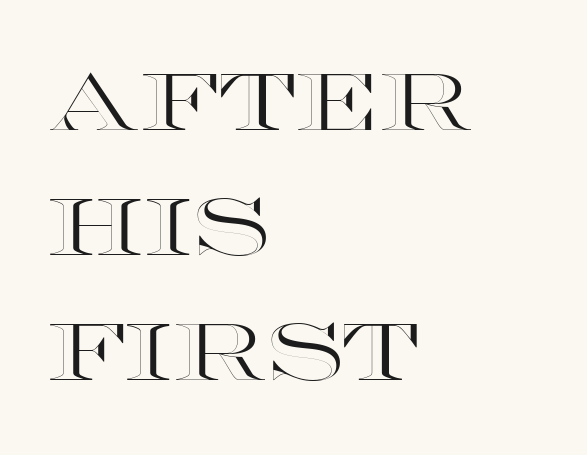
Q: Is the text italic (slanted)? A: No, it is upright.
Q: Is the text underlined? A: No.
Q: How is the paragraph aligned? A: Left-aligned.
Q: Is the spacing between letters normal or unusually wide? A: Normal.
Q: Is the spacing between lines tight, normal or loose? A: Normal.
Q: Width (condensed, normal, or wide)? A: Wide.
Q: x-height? A: Large.
Q: Monospaced? A: No.
